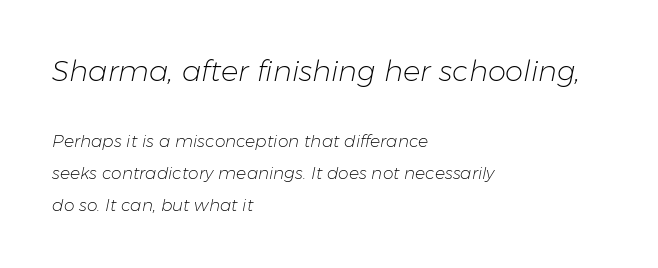
The image shows 29 px light type, italic (leaning right); set left-aligned, line spacing 1.88x, normal letter spacing, not underlined; the first (top) block is 1.71x larger; low stroke contrast and a medium x-height.
